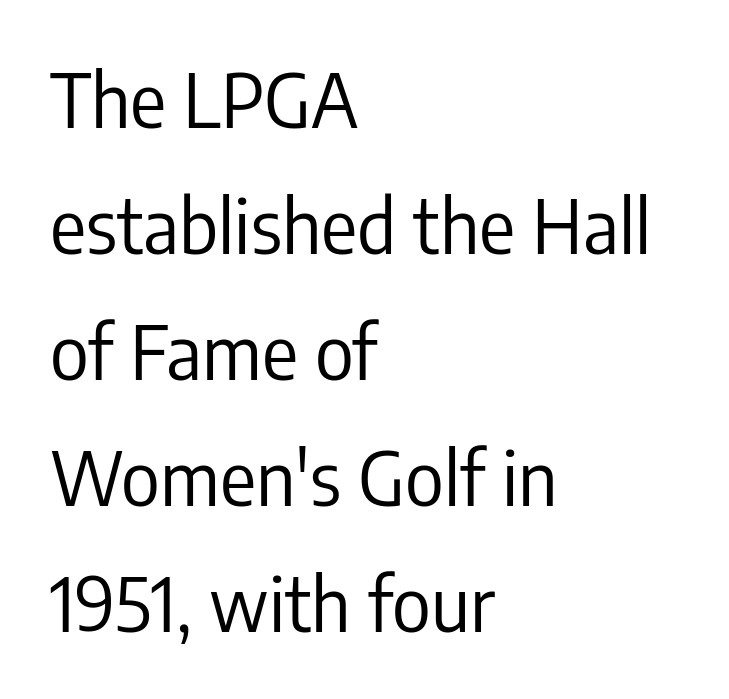
There is no visible air inserted between adjacent glyphs. The letters stand straight up with perfectly vertical stems. Here the designer chose a conventional face with non-uniform glyph widths. Reading down the column, the eye jumps a familiar distance to each next line. Regarding serifs, this sample does without them. Notice how the passage keeps a crisp vertical edge on the left only.
